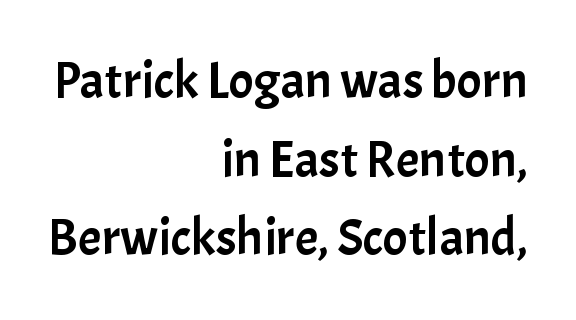
Glance below the letters and you will spot only blank space. Interline gaps are of average width in this sample. No extra tracking has been applied to these lines. The passage is arranged like a letterhead date or caption credit — flush right. Are there feet on the stems? There aren't — it's a sans.
